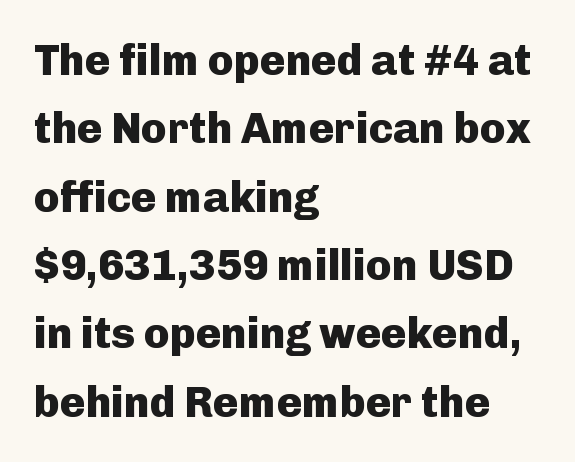
The image shows 43 px heavy sans-serif type, upright; set left-aligned, normal line spacing (1.59x), normal letter spacing, not underlined; low stroke contrast and a medium x-height.
